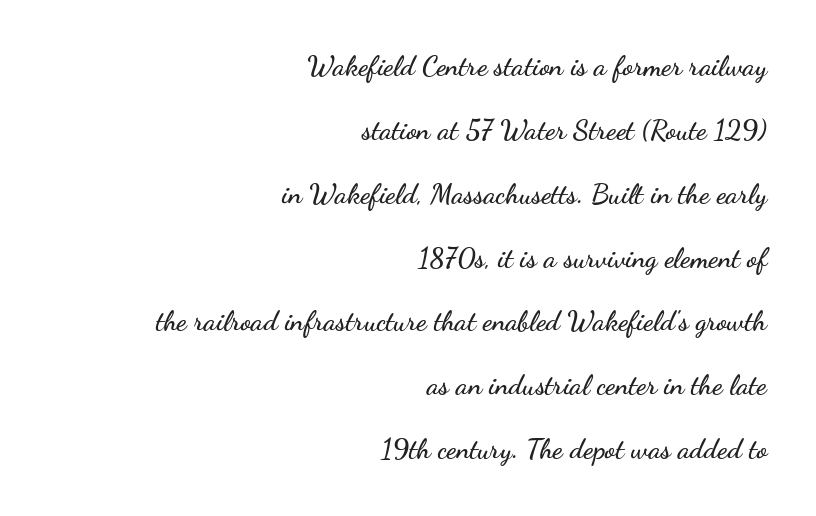
Letters rest on an invisible, unmarked baseline. Here the designer chose a conventional face with non-uniform glyph widths. Classification — sans serif. Spacing between characters is what you'd get straight out of the box. Line spacing here is loose. Teacher's note: observe the even right margin — that is flush-right alignment.
